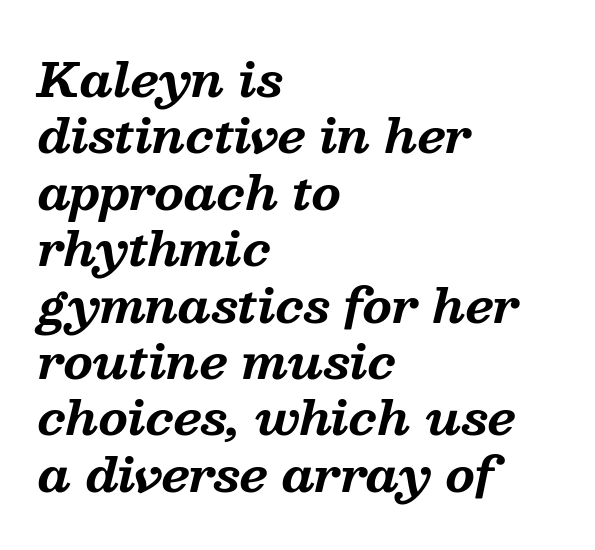
Q: Is the text bold? A: Yes.
Q: Is the text italic (slanted)? A: Yes, it leans right by about 13 degrees.
Q: Is the typeface a serif or a sans-serif typeface? A: Serif.
Q: Is the text underlined? A: No.
Q: How is the paragraph aligned? A: Left-aligned.
Q: Is the spacing between letters normal or unusually wide? A: Normal.
Q: Width (condensed, normal, or wide)? A: Normal.
Q: Stroke contrast? A: Medium.
Q: x-height? A: Medium.
Q: Monospaced? A: No.
